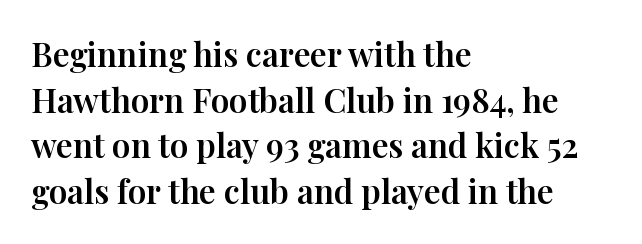
The image shows 33 px serif type, upright; set left-aligned, normal line spacing (1.38x), normal letter spacing, not underlined; high stroke contrast and a medium x-height.
